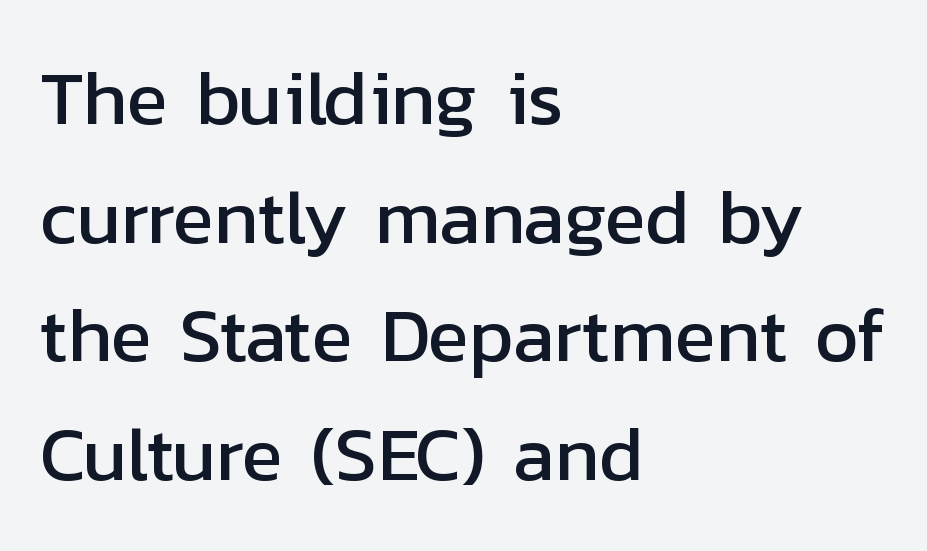
{"serif": "no", "italic": "no", "width": "normal", "stroke_contrast": "low", "x_height": "medium", "monospaced": "no", "underline": "no", "align": "left", "line_spacing": "normal", "line_spacing_ratio": 1.56, "letter_spacing": "normal", "letter_spacing_em": 0.0, "glyph_px": 76}
